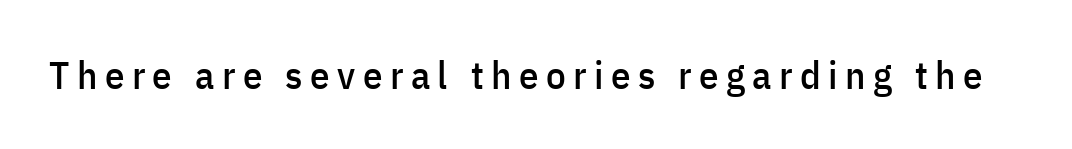
{"serif": "no", "italic": "no", "width": "condensed", "stroke_contrast": "low", "x_height": "medium", "monospaced": "no", "underline": "no", "glyph_px": 39}
